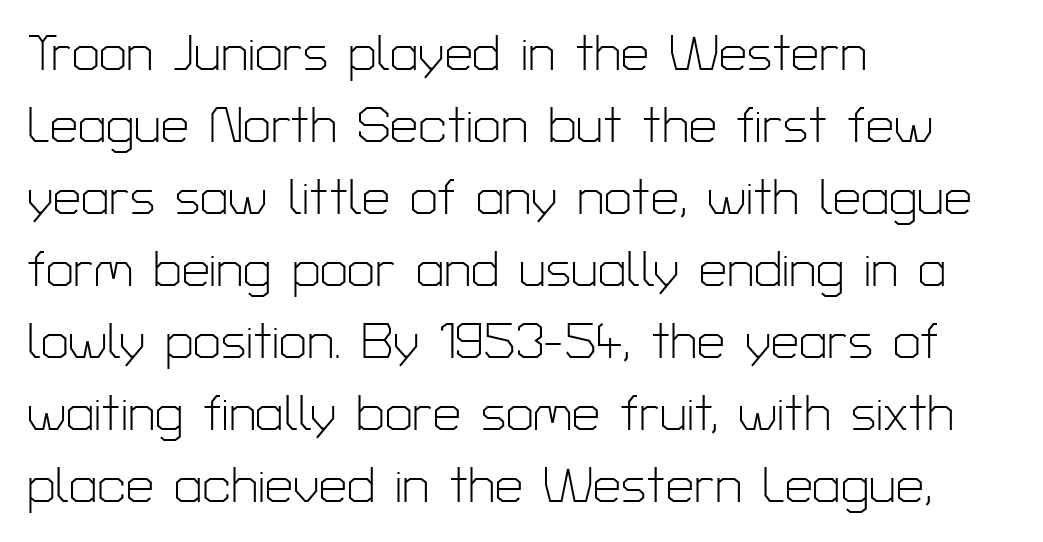
Any mark beneath the type? The region is blank. Heft: none added — not bold. No feet cap the strokes, marking this as sans-serif type. Does the leading feel generous? No, just average. The compositor pushed each line to the left boundary. You could call the tracking neutral — neither tight nor loose.
